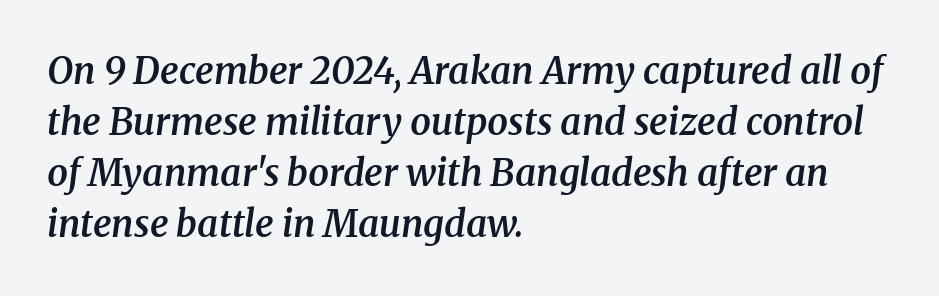
The image shows 37 px semibold serif type, italic (leaning right); set left-aligned, normal line spacing (1.38x), normal letter spacing, not underlined; medium stroke contrast and a medium x-height.
